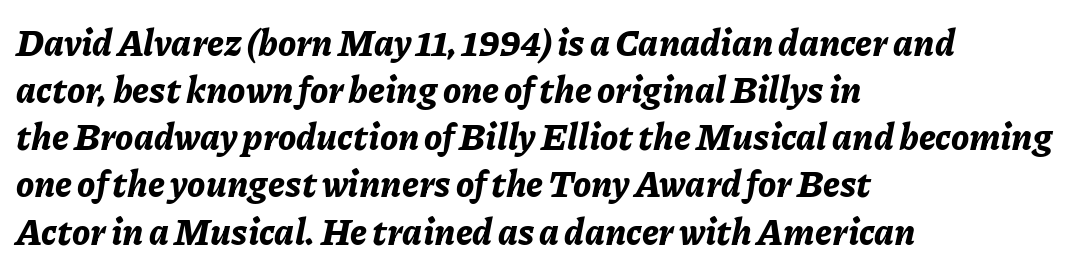
{"italic": "yes", "lean": "right", "slant_degrees": 11, "bold": "yes", "weight": "bold", "width": "normal", "stroke_contrast": "low", "x_height": "medium", "monospaced": "no", "underline": "no", "align": "left", "line_spacing": "normal", "line_spacing_ratio": 1.31, "letter_spacing": "normal", "letter_spacing_em": 0.0, "glyph_px": 36}
